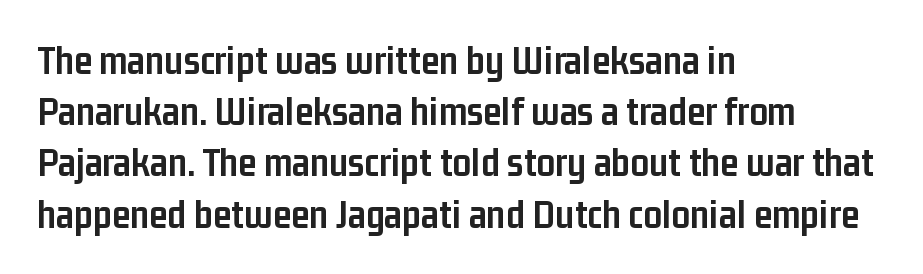
The image shows 41 px semibold, condensed sans-serif type, upright; set left-aligned, normal line spacing (1.25x), normal letter spacing, not underlined; low stroke contrast and a medium x-height.
